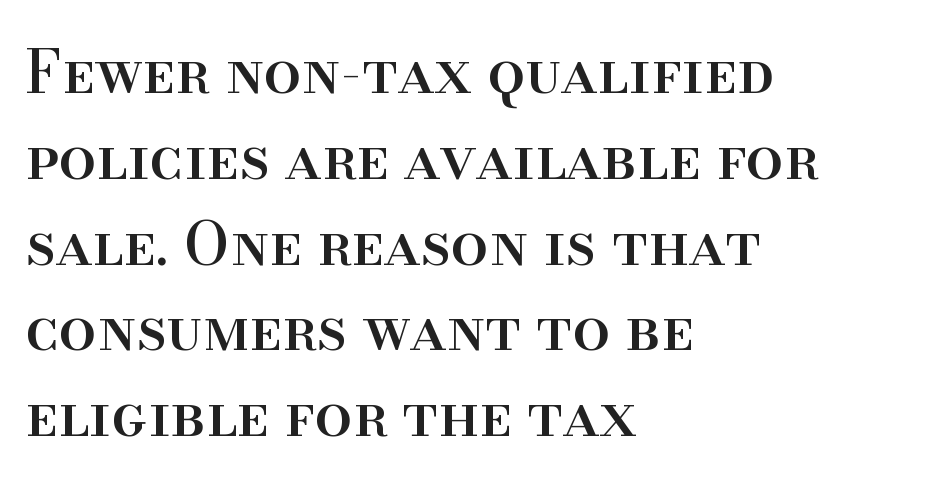
{"serif": "yes", "italic": "no", "width": "normal", "stroke_contrast": "high", "x_height": "small", "monospaced": "no", "underline": "no", "align": "left", "line_spacing": "normal", "line_spacing_ratio": 1.43, "letter_spacing": "normal", "letter_spacing_em": 0.0, "glyph_px": 60}
